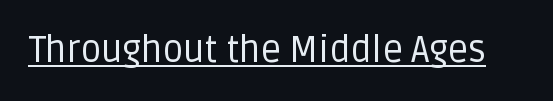
Q: Is the text bold? A: No.
Q: Is the text italic (slanted)? A: No, it is upright.
Q: Is the typeface a serif or a sans-serif typeface? A: Sans-serif.
Q: Is the text underlined? A: Yes.
Q: Is the spacing between letters normal or unusually wide? A: Normal.
Q: Width (condensed, normal, or wide)? A: Normal.
Q: Stroke contrast? A: Low.
Q: x-height? A: Large.
Q: Monospaced? A: No.
